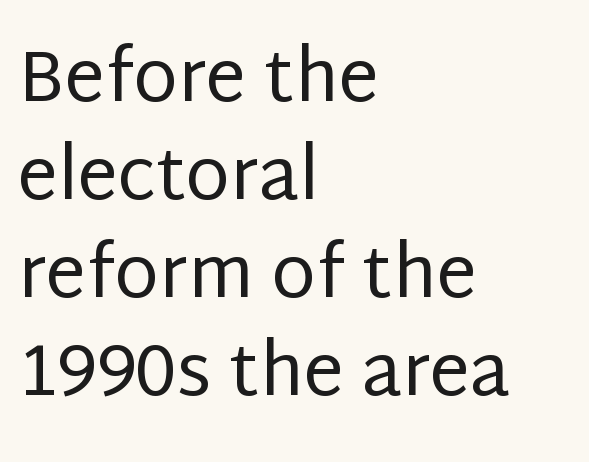
{"serif": "no", "italic": "no", "bold": "no", "weight": "regular", "width": "normal", "stroke_contrast": "low", "x_height": "large", "monospaced": "no", "underline": "no", "align": "left", "line_spacing": "normal", "line_spacing_ratio": 1.36, "letter_spacing": "normal", "letter_spacing_em": 0.0, "glyph_px": 72}
